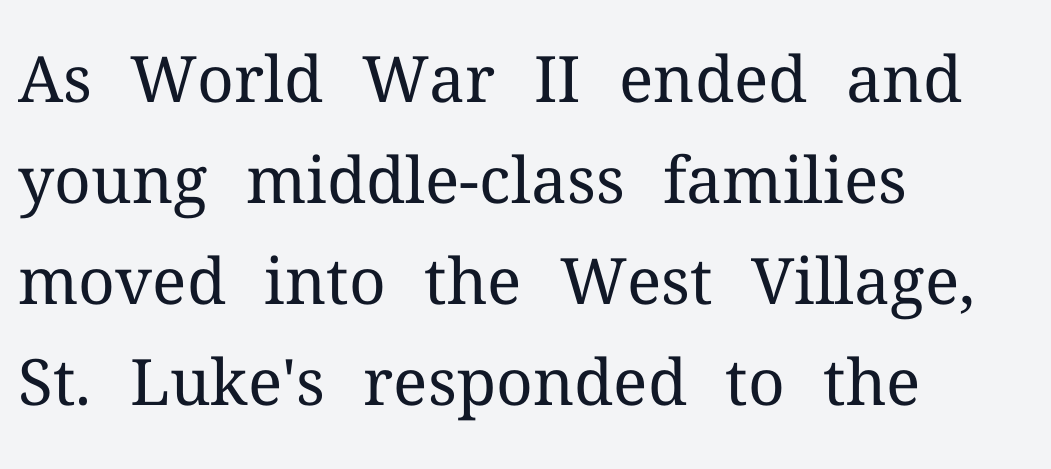
Q: Is the text bold? A: No.
Q: Is the text italic (slanted)? A: No, it is upright.
Q: Is the typeface a serif or a sans-serif typeface? A: Serif.
Q: Is the text underlined? A: No.
Q: How is the paragraph aligned? A: Left-aligned.
Q: Is the spacing between letters normal or unusually wide? A: Normal.
Q: Is the spacing between lines tight, normal or loose? A: Normal.
Q: Width (condensed, normal, or wide)? A: Normal.
Q: Stroke contrast? A: Medium.
Q: x-height? A: Medium.
Q: Monospaced? A: No.
